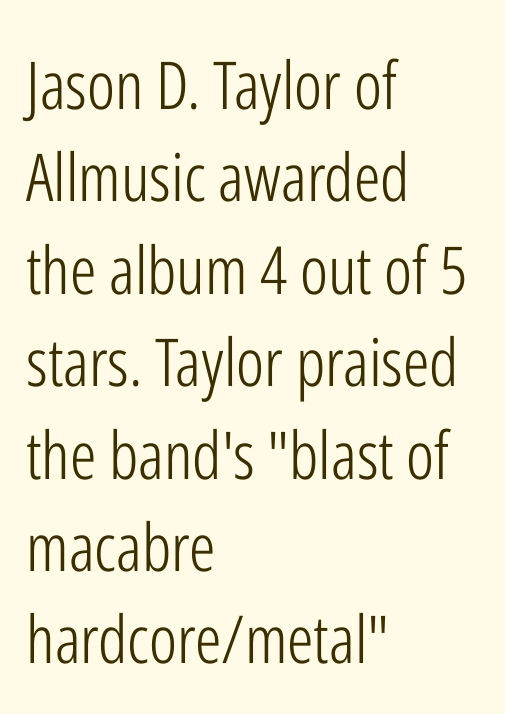
Q: Is the text bold? A: No.
Q: Is the text italic (slanted)? A: No, it is upright.
Q: Is the typeface a serif or a sans-serif typeface? A: Sans-serif.
Q: Is the text underlined? A: No.
Q: How is the paragraph aligned? A: Left-aligned.
Q: Is the spacing between letters normal or unusually wide? A: Normal.
Q: Is the spacing between lines tight, normal or loose? A: Normal.
Q: Width (condensed, normal, or wide)? A: Condensed.
Q: Stroke contrast? A: Low.
Q: x-height? A: Medium.
Q: Monospaced? A: No.
